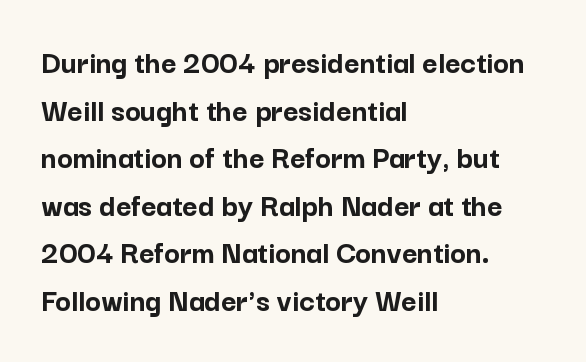
I'd call this a sans setting — the letters go barefoot. A typesetter would call this proportional, since set widths differ per character. Each new line begins a customary step beneath the previous one. Words float on clear page, feet unadorned.
